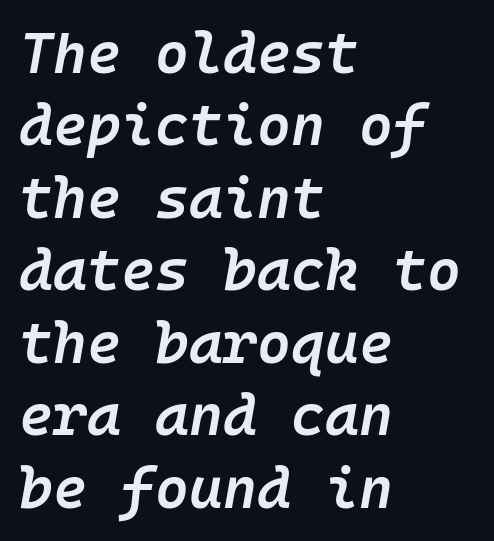
Q: Is the text bold? A: Semi-bold.
Q: Is the text italic (slanted)? A: Yes, it leans right by about 10 degrees.
Q: Is the text underlined? A: No.
Q: How is the paragraph aligned? A: Left-aligned.
Q: Is the spacing between letters normal or unusually wide? A: Normal.
Q: Is the spacing between lines tight, normal or loose? A: Normal.
Q: Width (condensed, normal, or wide)? A: Normal.
Q: Stroke contrast? A: Low.
Q: x-height? A: Medium.
